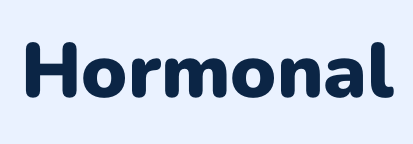
Do the letters lean? They stand straight. Serifs: no, the terminals of the letterforms are clean. The words here are not underlined. The glyphs have the mass of a bold cut. Varying glyph widths throughout — classic text-font behaviour. Observe the ordinary spacing: letters are neighbours, not strangers.
